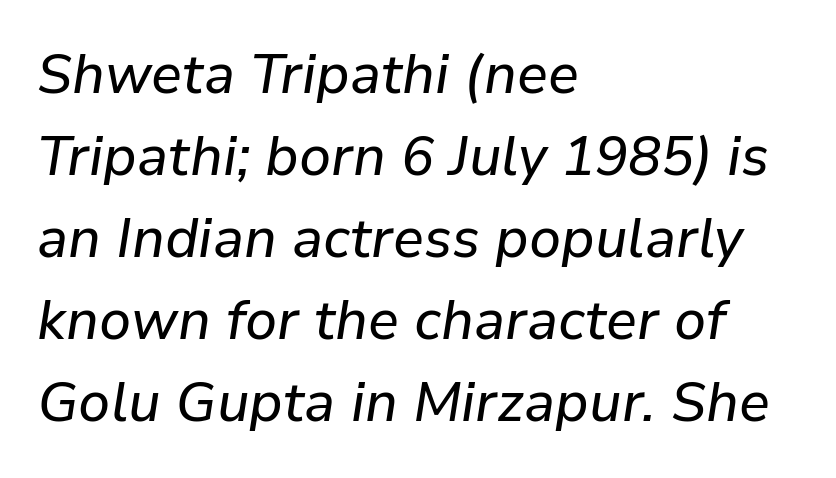
Q: Is the text italic (slanted)? A: Yes, it leans right by about 9 degrees.
Q: Is the text underlined? A: No.
Q: How is the paragraph aligned? A: Left-aligned.
Q: Is the spacing between letters normal or unusually wide? A: Normal.
Q: Is the spacing between lines tight, normal or loose? A: Normal.
Q: Width (condensed, normal, or wide)? A: Normal.
Q: Stroke contrast? A: Low.
Q: x-height? A: Medium.
Q: Monospaced? A: No.
